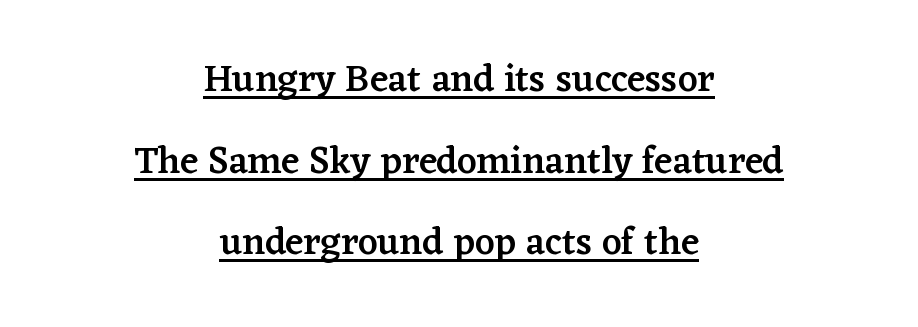
{"serif": "yes", "italic": "no", "bold": "semi", "weight": "semibold", "width": "normal", "stroke_contrast": "low", "x_height": "medium", "monospaced": "no", "underline": "yes", "align": "center", "line_spacing": "loose", "line_spacing_ratio": 2.15, "letter_spacing": "normal", "letter_spacing_em": 0.0, "glyph_px": 38}
